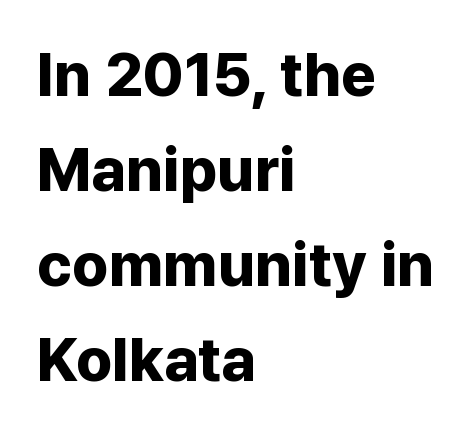
Q: Is the text bold? A: Yes.
Q: Is the text italic (slanted)? A: No, it is upright.
Q: Is the typeface a serif or a sans-serif typeface? A: Sans-serif.
Q: Is the text underlined? A: No.
Q: How is the paragraph aligned? A: Left-aligned.
Q: Is the spacing between letters normal or unusually wide? A: Normal.
Q: Is the spacing between lines tight, normal or loose? A: Normal.
Q: Width (condensed, normal, or wide)? A: Normal.
Q: Stroke contrast? A: Low.
Q: x-height? A: Medium.
Q: Monospaced? A: No.
